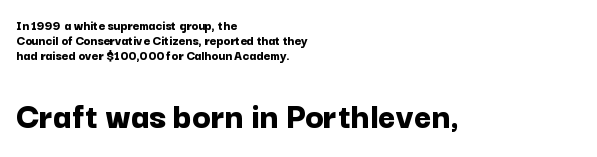
Posture: straight, roman, zero tilt. Tracking here is standard; glyphs follow each other at the usual distance. The font family rendered here belongs to the sans-serif group. Bigger letters appear in the bottom chunk; the top chunk is reduced. Words float on clear page, feet unadorned.
